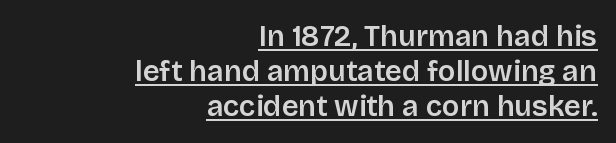
Q: Is the text bold? A: Semi-bold.
Q: Is the text italic (slanted)? A: No, it is upright.
Q: Is the typeface a serif or a sans-serif typeface? A: Sans-serif.
Q: Is the text underlined? A: Yes.
Q: How is the paragraph aligned? A: Right-aligned.
Q: Is the spacing between letters normal or unusually wide? A: Normal.
Q: Width (condensed, normal, or wide)? A: Normal.
Q: Stroke contrast? A: Low.
Q: x-height? A: Large.
Q: Monospaced? A: No.
